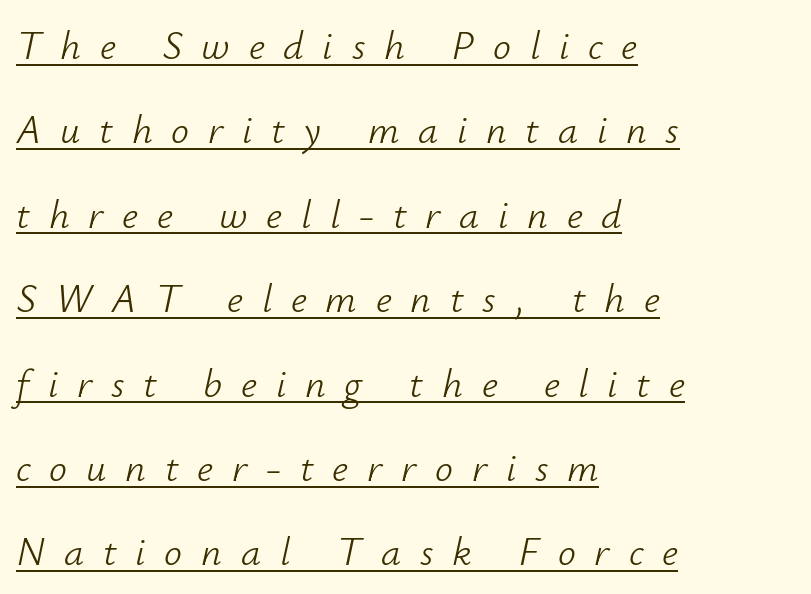
{"italic": "yes", "lean": "right", "slant_degrees": 12, "bold": "no", "weight": "light", "width": "normal", "stroke_contrast": "low", "x_height": "small", "monospaced": "no", "underline": "yes", "align": "left", "line_spacing": "loose", "line_spacing_ratio": 2.11, "letter_spacing": "wide", "letter_spacing_em": 0.47, "glyph_px": 40}
